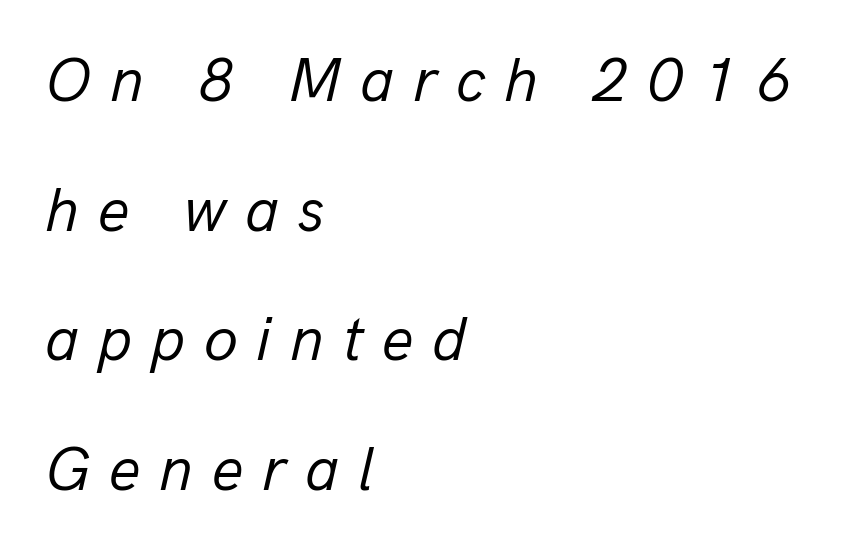
These lines are rendered in a variable-pitch font. Stem width sits at or under what a default text font uses. Between one letter and the next there's a generous, obvious gap. Each row of text sits above clean, open space.
